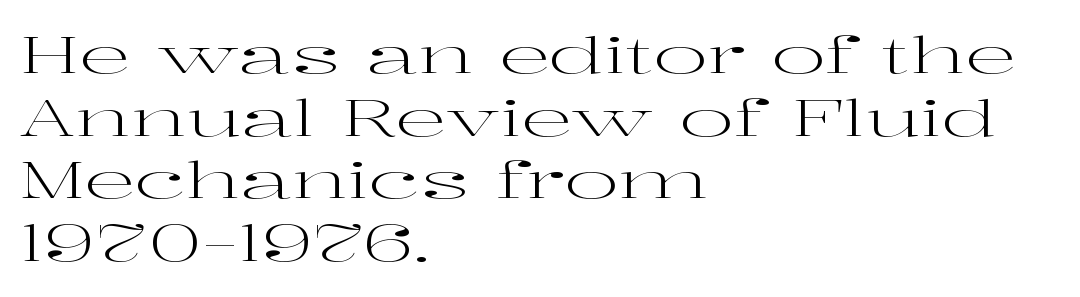
{"serif": "yes", "italic": "no", "bold": "no", "weight": "regular", "width": "wide", "stroke_contrast": "high", "x_height": "medium", "monospaced": "no", "underline": "no", "align": "left", "line_spacing_ratio": 1.23, "letter_spacing": "normal", "letter_spacing_em": 0.0, "glyph_px": 51}
